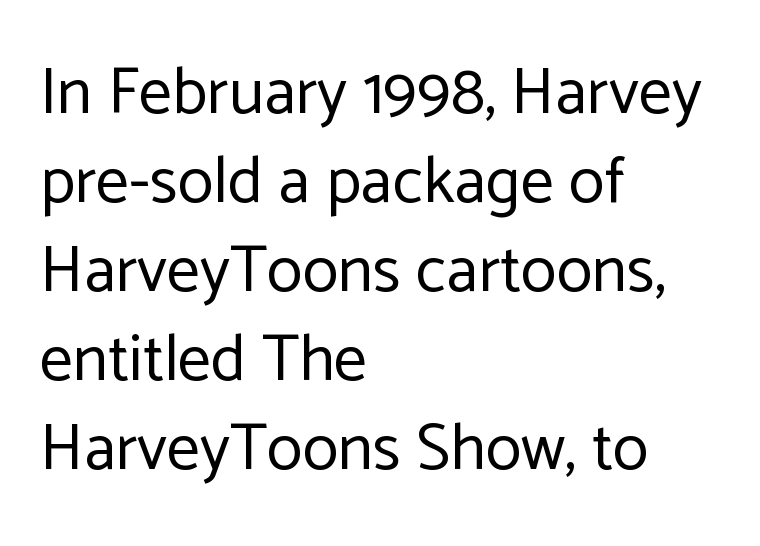
{"serif": "no", "italic": "no", "bold": "no", "weight": "regular", "width": "normal", "stroke_contrast": "low", "x_height": "medium", "monospaced": "no", "underline": "no", "align": "left", "line_spacing": "normal", "line_spacing_ratio": 1.35, "letter_spacing": "normal", "letter_spacing_em": 0.0, "glyph_px": 66}
